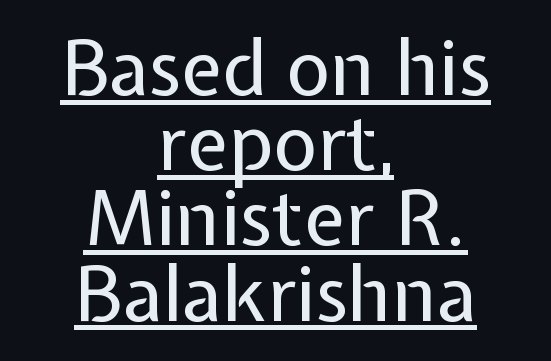
A typesetter would mark this as roman, not italic. You can see a thin bar hugging the bottom of the glyphs. The leading is snug, giving the passage a crowded texture. Grotesque or geometric, the face here clearly has no serifs. These lines are centered, leaving both edges ragged.
